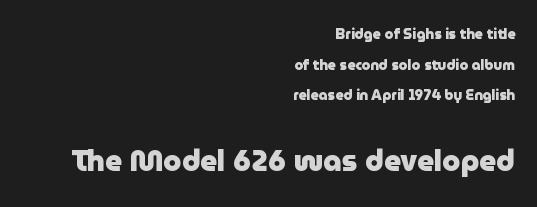
Q: Is the text bold? A: Yes.
Q: Is the text italic (slanted)? A: No, it is upright.
Q: Is the typeface a serif or a sans-serif typeface? A: Sans-serif.
Q: Is the text underlined? A: No.
Q: How is the paragraph aligned? A: Right-aligned.
Q: Is the spacing between letters normal or unusually wide? A: Normal.
Q: Is the spacing between lines tight, normal or loose? A: Loose.
Q: Which block of text is set in a larger size, the first (top) or the second (bottom)? A: The second (bottom) one.
Q: Width (condensed, normal, or wide)? A: Normal.
Q: Stroke contrast? A: Low.
Q: x-height? A: Medium.
Q: Monospaced? A: No.
